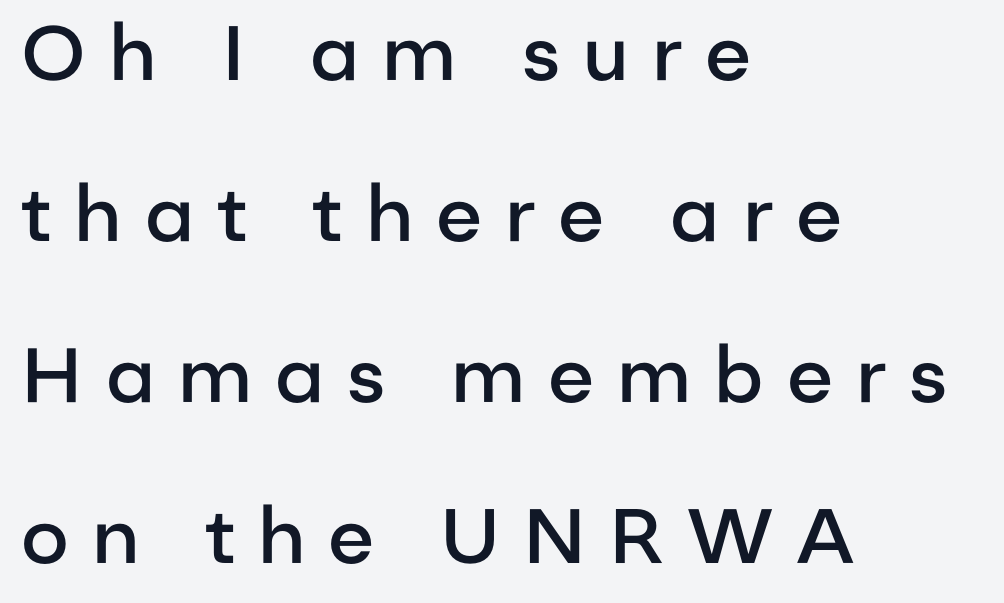
{"serif": "no", "italic": "no", "bold": "semi", "weight": "semibold", "width": "normal", "stroke_contrast": "low", "x_height": "medium", "monospaced": "no", "underline": "no", "align": "left", "line_spacing": "loose", "line_spacing_ratio": 2.09, "letter_spacing": "wide", "letter_spacing_em": 0.3, "glyph_px": 77}
